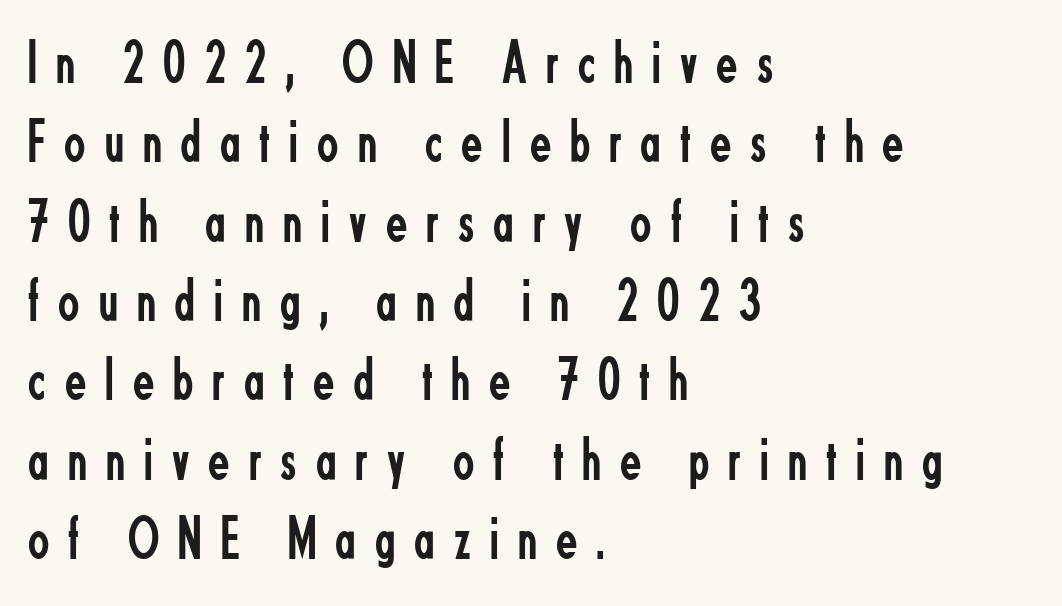
{"serif": "no", "italic": "no", "bold": "no", "weight": "regular", "width": "condensed", "stroke_contrast": "low", "x_height": "small", "monospaced": "no", "underline": "no", "align": "left", "line_spacing": "normal", "line_spacing_ratio": 1.28, "letter_spacing": "wide", "letter_spacing_em": 0.31, "glyph_px": 62}
